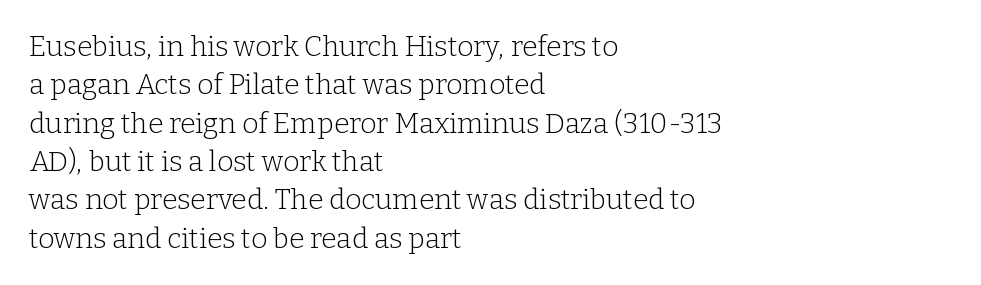
The letterforms sit at book weight or below. Italic: no, the glyphs are upright roman. Note the varied advance widths — an 'i' is clearly narrower than an 'm'. The string is rendered with underlining switched off. The horizontal fit of the characters is conventional and even. The lines are quadded left.
